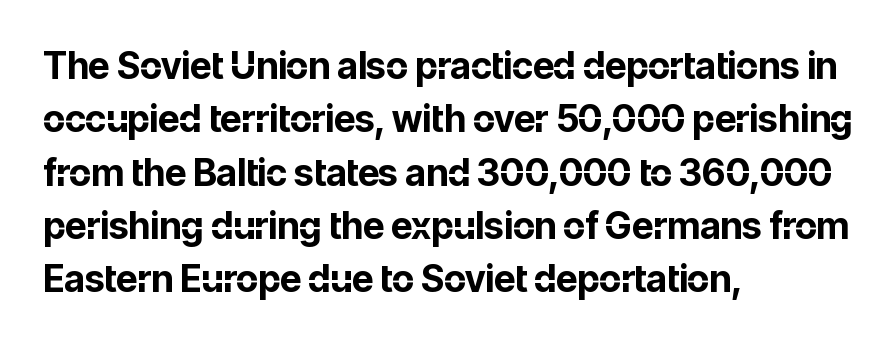
Q: Is the text bold? A: Yes.
Q: Is the text italic (slanted)? A: No, it is upright.
Q: Is the typeface a serif or a sans-serif typeface? A: Sans-serif.
Q: Is the text underlined? A: No.
Q: How is the paragraph aligned? A: Left-aligned.
Q: Is the spacing between letters normal or unusually wide? A: Normal.
Q: Is the spacing between lines tight, normal or loose? A: Normal.
Q: Width (condensed, normal, or wide)? A: Normal.
Q: Stroke contrast? A: Low.
Q: x-height? A: Medium.
Q: Monospaced? A: No.
